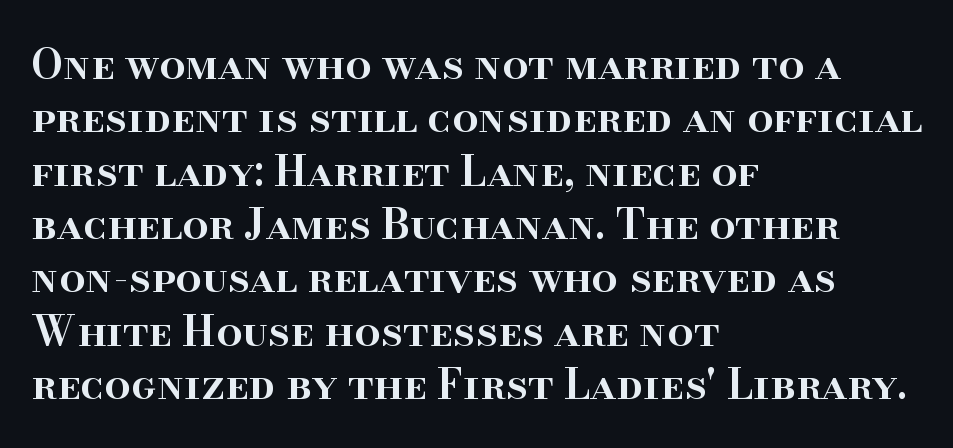
This sample uses plain, unmodified letter spacing. All the whitespace from short lines collects on the right. The passage shown stacks its lines at a standard gap. The passage shown is typeset with a serif family.
